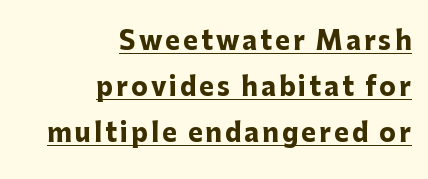
The image shows 25 px bold type, upright; set right-aligned, line spacing 1.84x, underlined.
